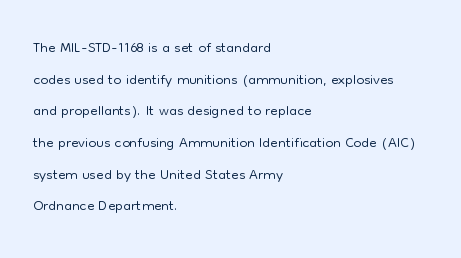
Ordinary non-slanted type is in use. Whoever set this chose a conventional vertical rhythm. Nothing unusual about the tracking: characters are spaced as the font intends. Every row of glyphs begins at an identical x-position on the left.
